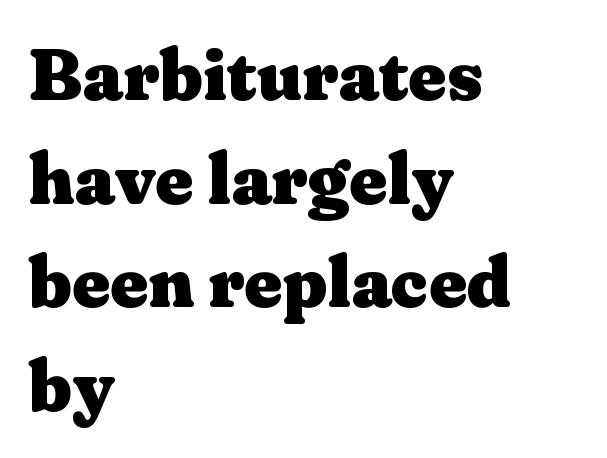
The image shows 73 px heavy, wide serif type, upright; set left-aligned, normal line spacing (1.42x), normal letter spacing, not underlined; medium stroke contrast and a medium x-height.
